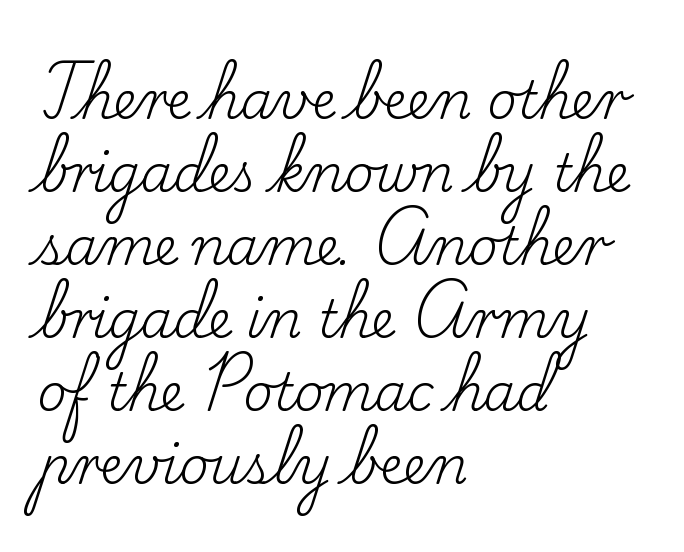
Observe the serifs anchoring each vertical stroke in this sample. Line starts are locked; line ends wander. These lines sit exactly where default settings would place them. The face used here is proportionally spaced, like ordinary book or web type.
